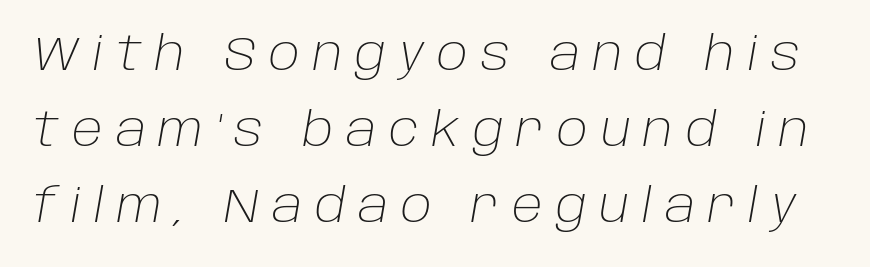
Is the type heavy? It reads as light-to-regular instead. Notice how the stems are inclined rather than vertical — that's the hallmark of italics. Character widths vary here, with narrow letters taking less room than wide ones. Look at the tracking — it's clearly loosened, letters drifting apart.
